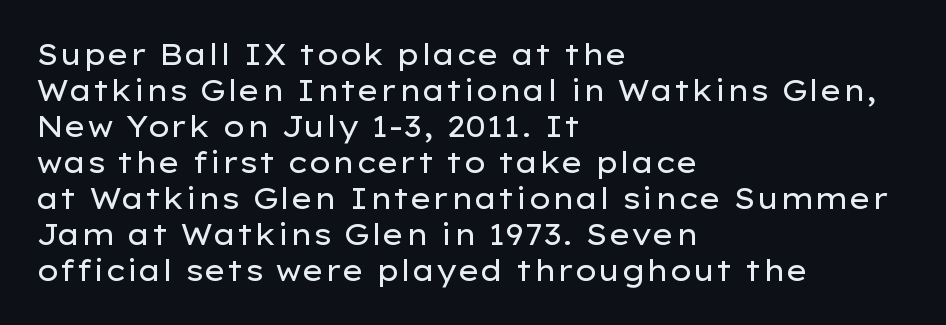
Designer's note — italics off, roman on. The strip under each line holds only bare page. Counters stay open thanks to moderate or lighter strokes. Regarding serifs, this sample does without them. Where is the straight margin? On the left.
